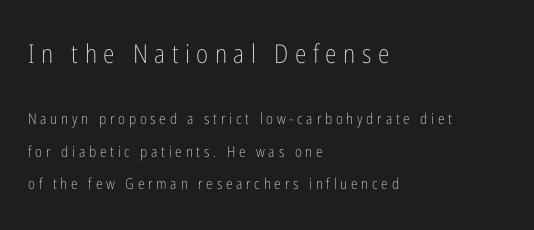
The image shows 26 px text type, upright; set left-aligned, loose line spacing (2.14x), unusually wide letter spacing (+0.25 em), not underlined; the first (top) block is 1.73x larger.
